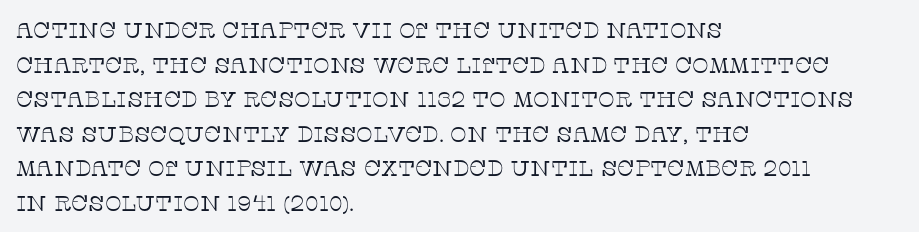
{"italic": "no", "bold": "no", "underline": "no", "align": "left", "line_spacing": "normal", "line_spacing_ratio": 1.57, "letter_spacing": "normal", "letter_spacing_em": 0.0, "glyph_px": 22}
